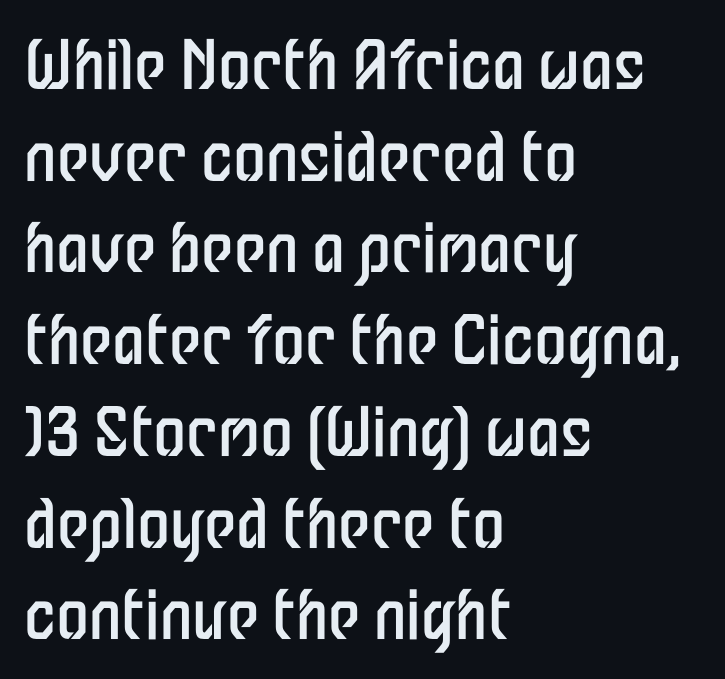
{"serif": "no", "italic": "no", "bold": "no", "weight": "regular", "width": "condensed", "stroke_contrast": "low", "x_height": "medium", "monospaced": "no", "underline": "no", "align": "left", "line_spacing": "normal", "line_spacing_ratio": 1.39, "letter_spacing": "normal", "letter_spacing_em": 0.0, "glyph_px": 66}
